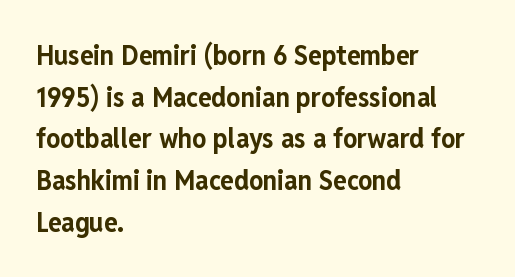
Q: Is the text bold? A: Yes.
Q: Is the text italic (slanted)? A: No, it is upright.
Q: Is the typeface a serif or a sans-serif typeface? A: Sans-serif.
Q: Is the text underlined? A: No.
Q: How is the paragraph aligned? A: Left-aligned.
Q: Is the spacing between letters normal or unusually wide? A: Normal.
Q: Is the spacing between lines tight, normal or loose? A: Normal.
Q: Width (condensed, normal, or wide)? A: Condensed.
Q: Stroke contrast? A: Low.
Q: x-height? A: Medium.
Q: Monospaced? A: No.
